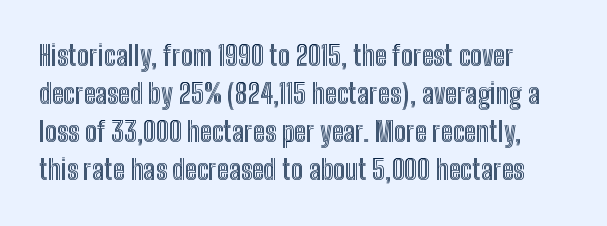
Q: Is the text italic (slanted)? A: No, it is upright.
Q: Is the text underlined? A: No.
Q: How is the paragraph aligned? A: Left-aligned.
Q: Is the spacing between letters normal or unusually wide? A: Normal.
Q: Is the spacing between lines tight, normal or loose? A: Normal.
